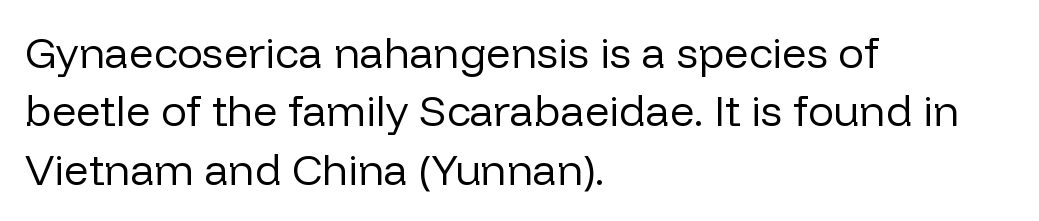
Q: Is the text bold? A: No.
Q: Is the text italic (slanted)? A: No, it is upright.
Q: Is the typeface a serif or a sans-serif typeface? A: Sans-serif.
Q: Is the text underlined? A: No.
Q: How is the paragraph aligned? A: Left-aligned.
Q: Is the spacing between letters normal or unusually wide? A: Normal.
Q: Is the spacing between lines tight, normal or loose? A: Normal.
Q: Width (condensed, normal, or wide)? A: Normal.
Q: Stroke contrast? A: Low.
Q: x-height? A: Medium.
Q: Monospaced? A: No.
